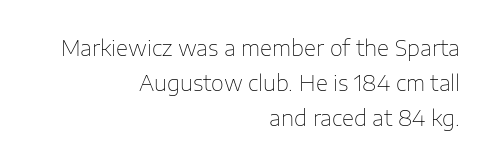
The ragged edge is on the left, which tells us the setting is flush right. The gap between lines stays unmarked. The axis of the letterforms is exactly vertical. Horizontal bands of white between lines are of average thickness.
